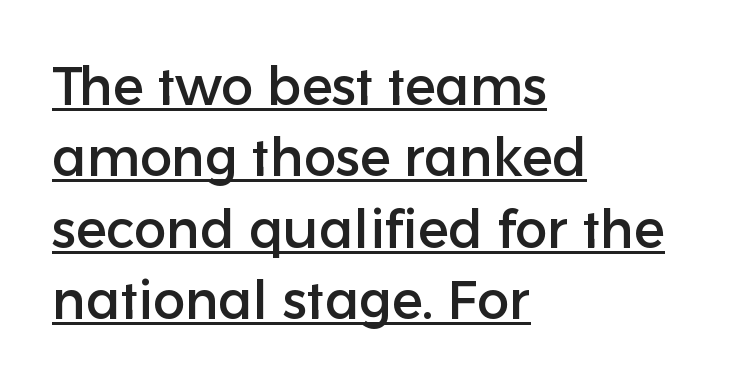
{"serif": "no", "italic": "no", "width": "normal", "stroke_contrast": "low", "x_height": "medium", "monospaced": "no", "underline": "yes", "align": "left", "line_spacing": "normal", "line_spacing_ratio": 1.32, "letter_spacing": "normal", "letter_spacing_em": 0.0, "glyph_px": 54}
